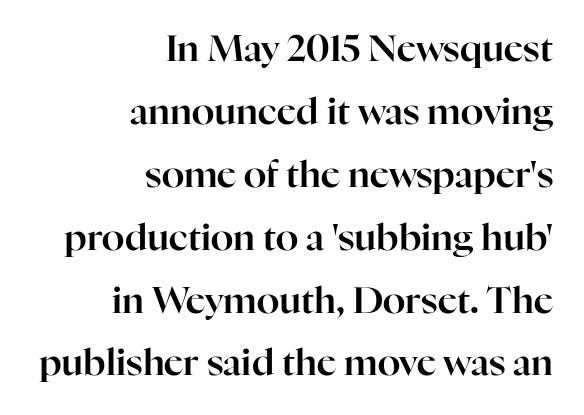
Is this a fixed-width face? No — the glyphs have proportional, varying widths. Glance below the letters and you will spot only blank space. Does extra space separate the letters? No, they use regular spacing. Rows of type keep a routine distance in the vertical direction.
